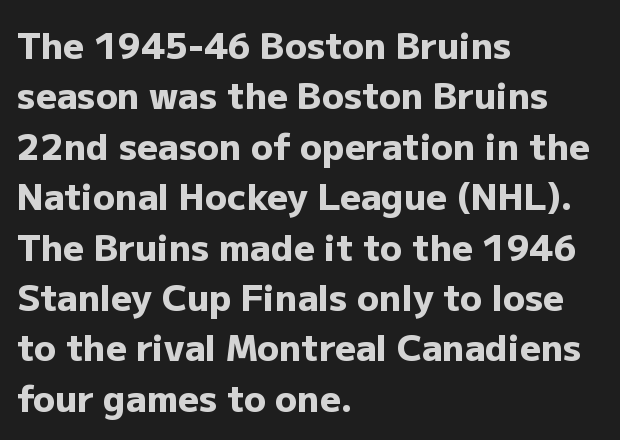
The image shows 36 px heavy sans-serif type, upright; set left-aligned, normal line spacing (1.4x), normal letter spacing, not underlined; low stroke contrast and a medium x-height.
